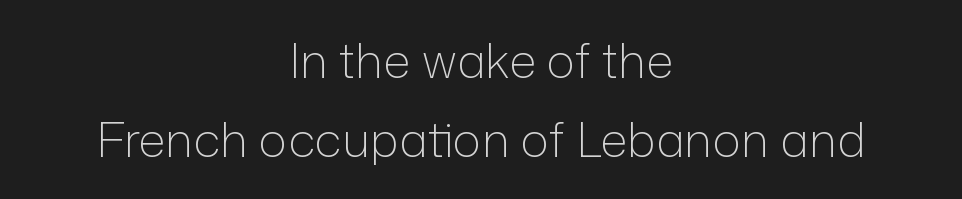
The image shows 48 px light sans-serif type, upright; set centered, normal line spacing (1.65x), normal letter spacing, not underlined; low stroke contrast and a medium x-height.
